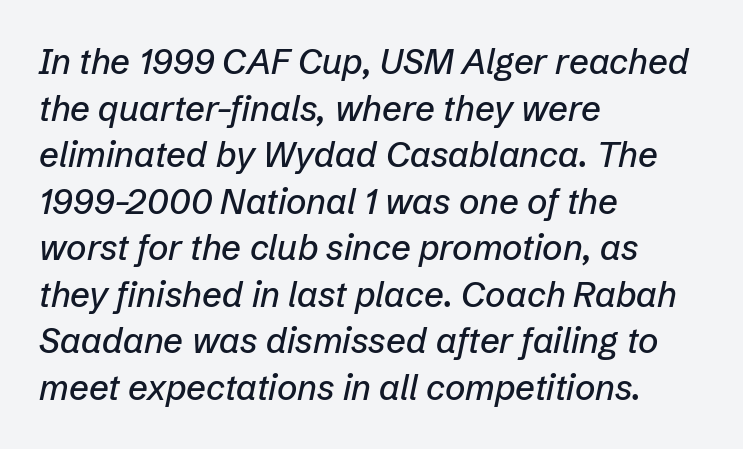
The image shows 35 px text type, italic (leaning right); set left-aligned, normal line spacing (1.33x), normal letter spacing, not underlined; low stroke contrast and a medium x-height.
